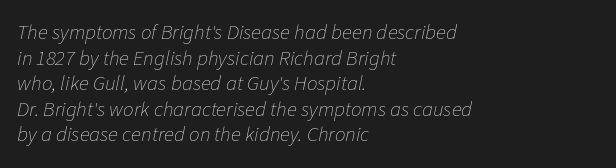
The image shows 21 px text type, italic (leaning right); set left-aligned, line spacing 1.22x, normal letter spacing, not underlined.
